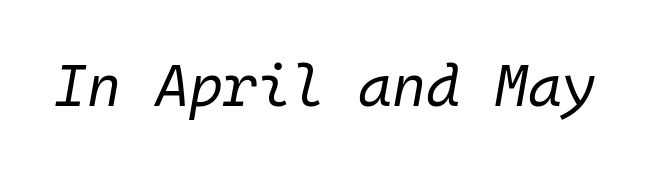
Style check: oblique. Letter spacing: default. Every character here occupies the same horizontal width, giving the sample a typewriter-like rhythm. Type without underlining. The passage shown is not bold in any degree.
